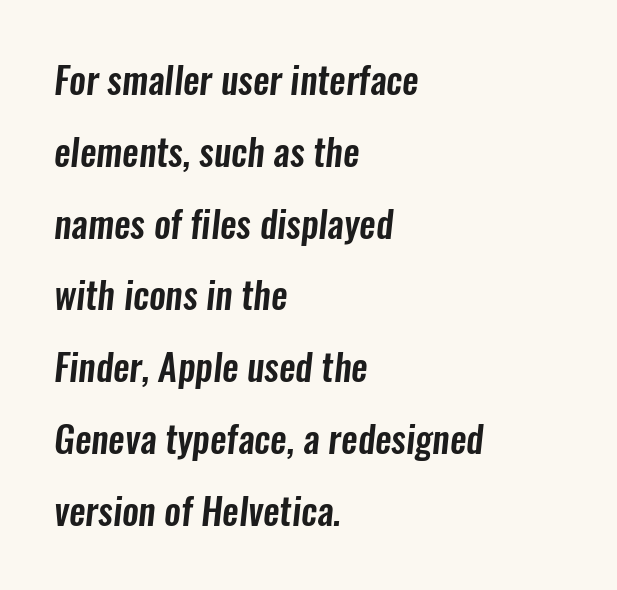
Q: Is the typeface a serif or a sans-serif typeface? A: Sans-serif.
Q: Is the text underlined? A: No.
Q: How is the paragraph aligned? A: Left-aligned.
Q: Is the spacing between letters normal or unusually wide? A: Normal.
Q: Is the spacing between lines tight, normal or loose? A: Loose.
Q: Width (condensed, normal, or wide)? A: Condensed.
Q: Stroke contrast? A: Low.
Q: x-height? A: Medium.
Q: Monospaced? A: No.
